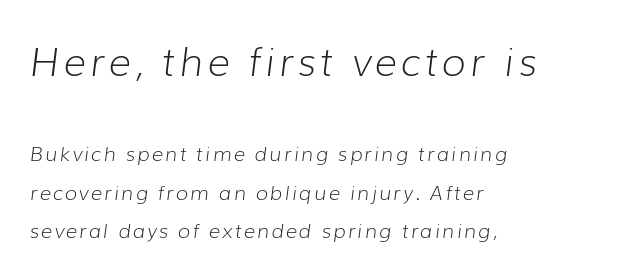
{"italic": "yes", "lean": "right", "slant_degrees": 7, "bold": "no", "weight": "light", "width": "normal", "stroke_contrast": "low", "x_height": "medium", "monospaced": "no", "underline": "no", "align": "left", "line_spacing": "loose", "line_spacing_ratio": 1.94, "larger_block": "first", "size_ratio": 1.95, "glyph_px": 39}
